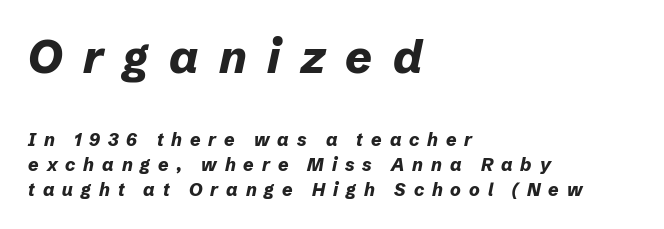
{"italic": "yes", "lean": "right", "slant_degrees": 12, "bold": "yes", "weight": "bold", "width": "normal", "stroke_contrast": "low", "x_height": "medium", "monospaced": "no", "underline": "no", "align": "left", "line_spacing": "normal", "line_spacing_ratio": 1.38, "letter_spacing": "wide", "letter_spacing_em": 0.44, "larger_block": "first", "size_ratio": 2.56, "glyph_px": 46}
